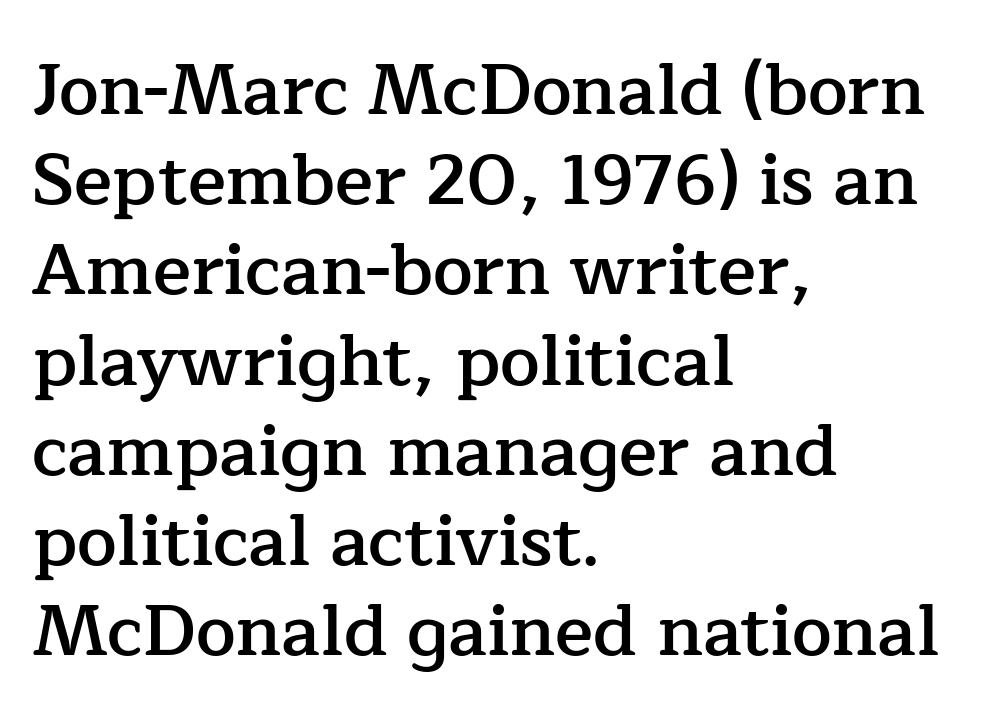
You could call the tracking neutral — neither tight nor loose. Vertical strokes here are truly vertical. Typesetter's note: demi weight, one step under bold. The text block is weighted toward the left margin, trailing off unevenly rightward. This sample uses a serif face. Looks like regular typesetting: each glyph gets only the width it needs.
